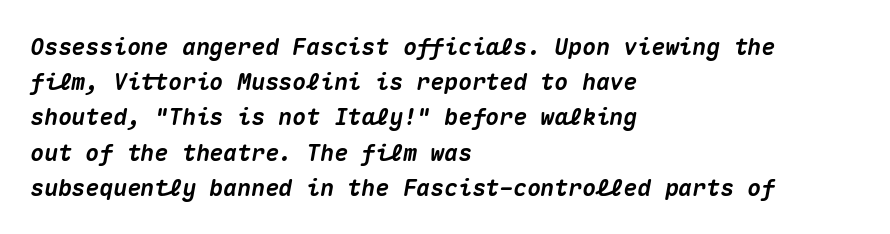
Descenders hang freely into open space. The passage is arranged the way most books set body copy — flush left. The strokes are fattened all the way to bold. Tracking value appears to be zero — textbook default spacing. It's the slanting kind of type. Whoever set this chose a conventional vertical rhythm.
